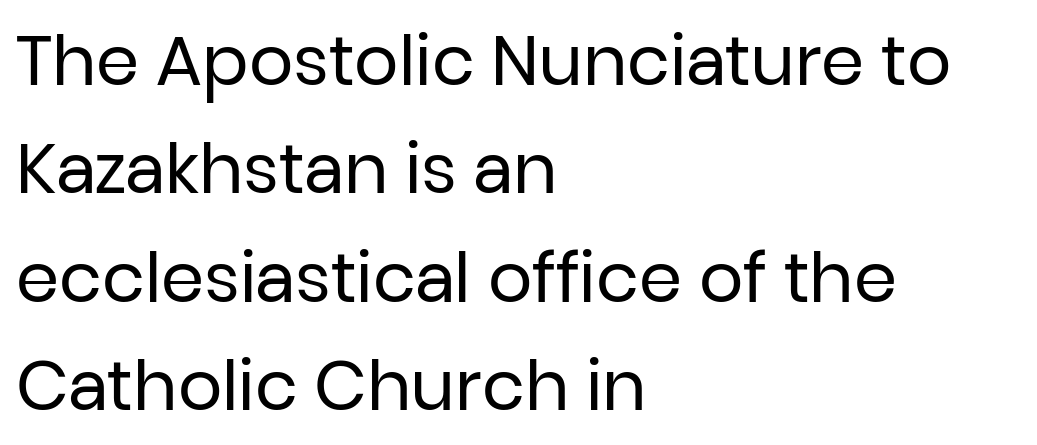
The foot of each line stays bare and open. Summary of vertical rhythm: regular, with standard interline spacing. The specimen reads as upright at a glance. One-word summary of the alignment: left.
